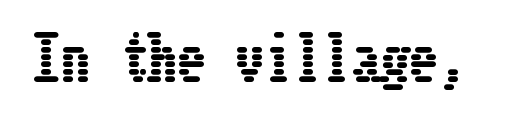
{"italic": "no", "width": "condensed", "stroke_contrast": "low", "x_height": "medium", "underline": "no", "letter_spacing": "normal", "letter_spacing_em": 0.0, "glyph_px": 58}
